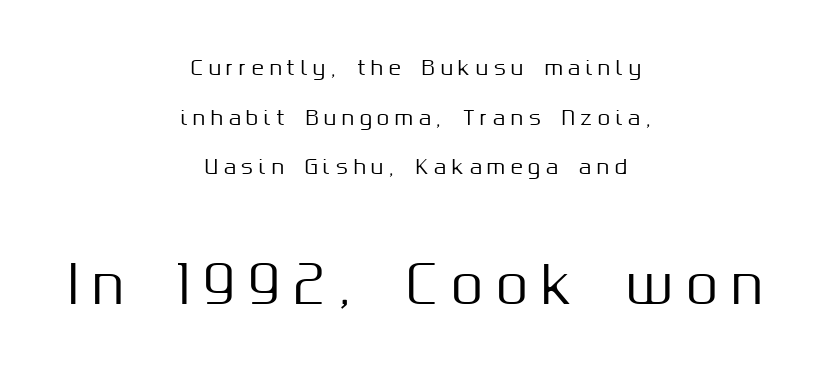
Q: Is the text italic (slanted)? A: No, it is upright.
Q: Is the typeface a serif or a sans-serif typeface? A: Sans-serif.
Q: Is the text underlined? A: No.
Q: How is the paragraph aligned? A: Centered.
Q: Is the spacing between letters normal or unusually wide? A: Unusually wide.
Q: Is the spacing between lines tight, normal or loose? A: Loose.
Q: Which block of text is set in a larger size, the first (top) or the second (bottom)? A: The second (bottom) one.
Q: Width (condensed, normal, or wide)? A: Normal.
Q: Stroke contrast? A: Medium.
Q: x-height? A: Medium.
Q: Monospaced? A: No.
